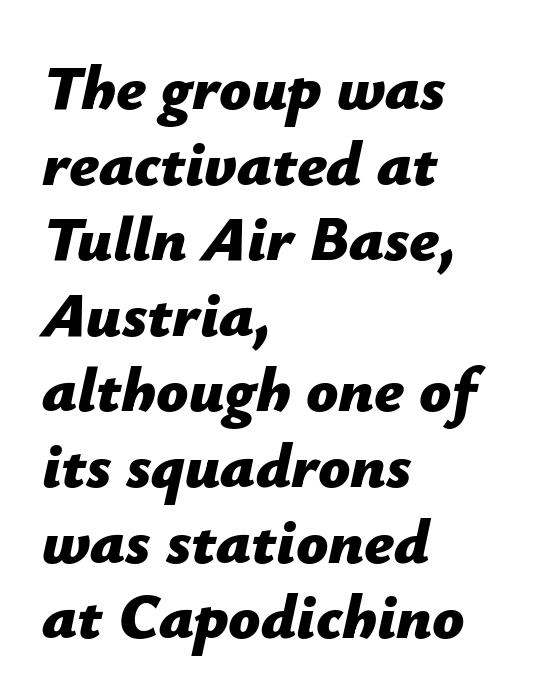
Q: Is the text bold? A: Yes.
Q: Is the text italic (slanted)? A: Yes, it leans right by about 12 degrees.
Q: Is the text underlined? A: No.
Q: How is the paragraph aligned? A: Left-aligned.
Q: Is the spacing between letters normal or unusually wide? A: Normal.
Q: Width (condensed, normal, or wide)? A: Normal.
Q: Stroke contrast? A: Low.
Q: x-height? A: Medium.
Q: Monospaced? A: No.
